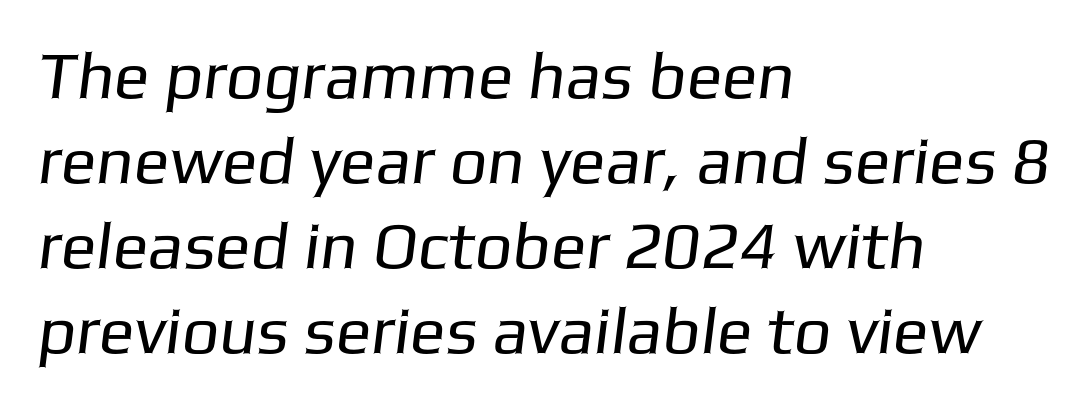
{"serif": "no", "bold": "no", "weight": "regular", "width": "normal", "stroke_contrast": "low", "x_height": "medium", "monospaced": "no", "underline": "no", "align": "left", "line_spacing": "normal", "line_spacing_ratio": 1.29, "letter_spacing": "normal", "letter_spacing_em": 0.0, "glyph_px": 66}
